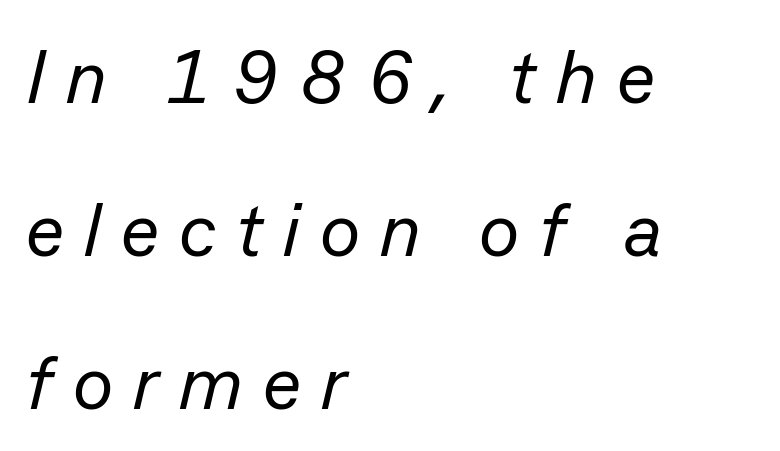
Q: Is the text bold? A: No.
Q: Is the text italic (slanted)? A: Yes, it leans right by about 13 degrees.
Q: Is the text underlined? A: No.
Q: How is the paragraph aligned? A: Left-aligned.
Q: Is the spacing between letters normal or unusually wide? A: Unusually wide.
Q: Is the spacing between lines tight, normal or loose? A: Loose.
Q: Width (condensed, normal, or wide)? A: Normal.
Q: Stroke contrast? A: Low.
Q: x-height? A: Medium.
Q: Monospaced? A: No.
